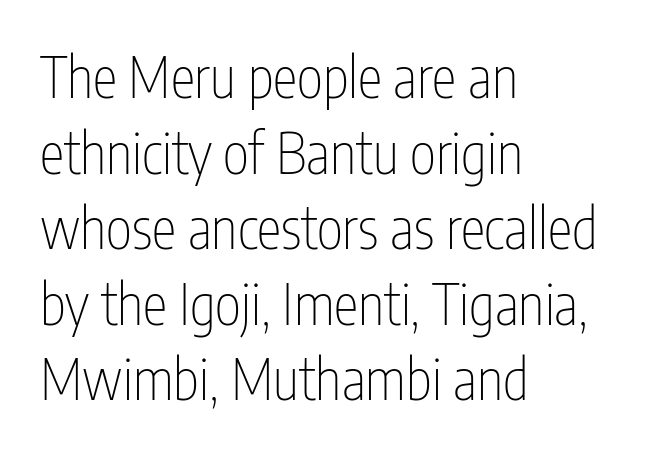
{"serif": "no", "italic": "no", "bold": "no", "weight": "thin", "width": "condensed", "stroke_contrast": "low", "x_height": "medium", "monospaced": "no", "underline": "no", "align": "left", "line_spacing": "normal", "line_spacing_ratio": 1.35, "letter_spacing": "normal", "letter_spacing_em": 0.0, "glyph_px": 56}
